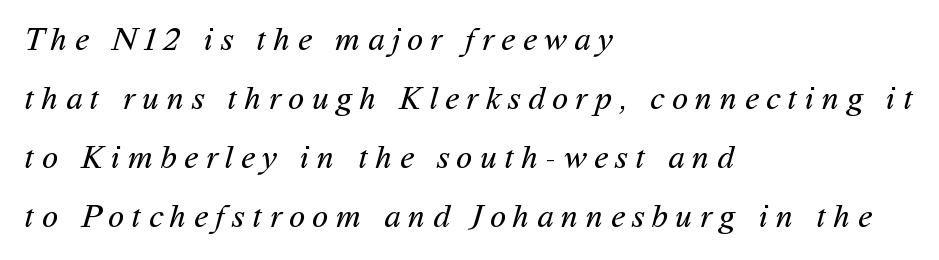
Q: Is the text bold? A: No.
Q: Is the typeface a serif or a sans-serif typeface? A: Sans-serif.
Q: Is the text underlined? A: No.
Q: How is the paragraph aligned? A: Left-aligned.
Q: Is the spacing between letters normal or unusually wide? A: Unusually wide.
Q: Width (condensed, normal, or wide)? A: Normal.
Q: Stroke contrast? A: Medium.
Q: x-height? A: Medium.
Q: Monospaced? A: No.
